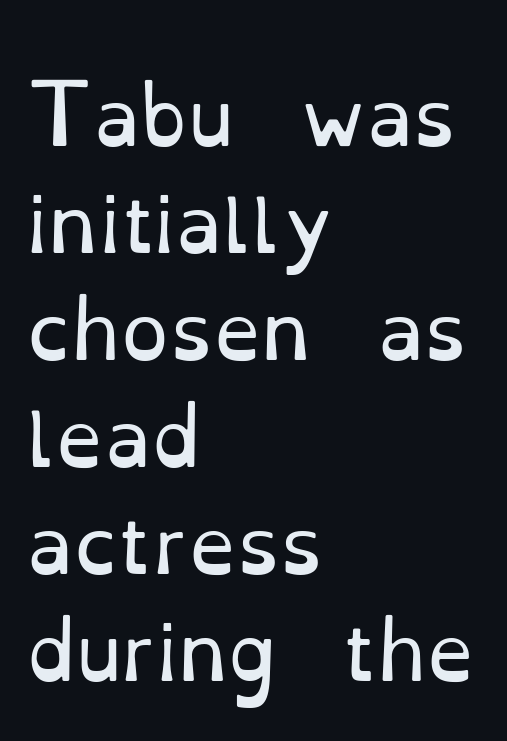
The image shows 77 px regular-weight serif type, upright; set left-aligned, normal line spacing (1.39x), normal letter spacing, not underlined; low stroke contrast and a small x-height.
